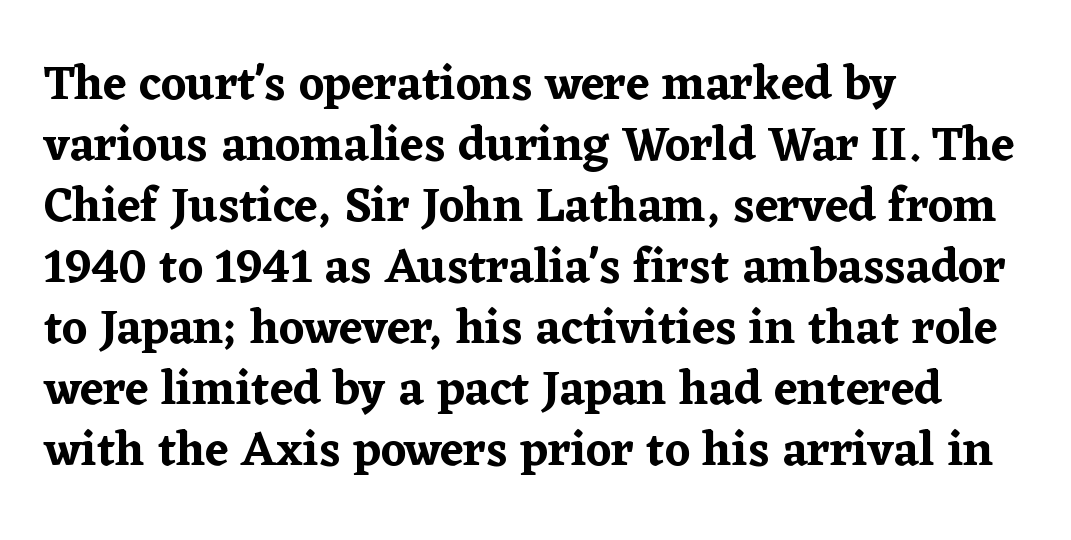
The image shows 48 px serif type, upright; set left-aligned, normal line spacing (1.27x), normal letter spacing, not underlined; low stroke contrast and a medium x-height.
